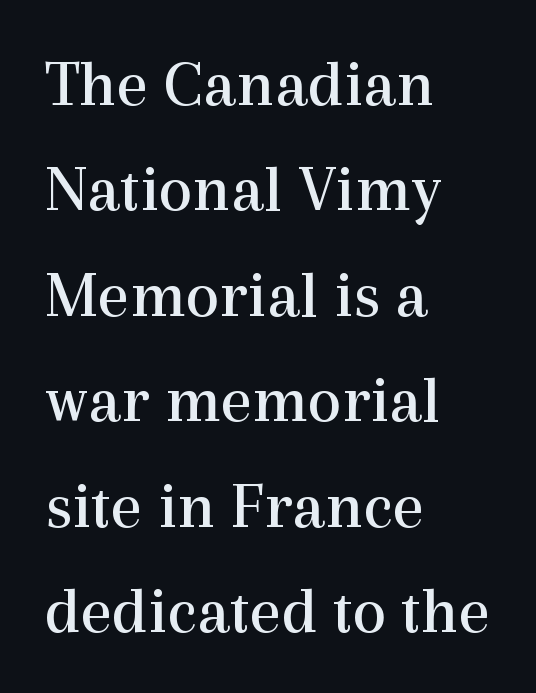
Proportional: the letters do not fall into vertical columns. The letters look calm and open, with moderate or lighter stems. Short note: letters normally spaced. Leading: standard. The lettering stays uniformly vertical, giving the passage a roman look. Every row of glyphs begins at an identical x-position on the left.
